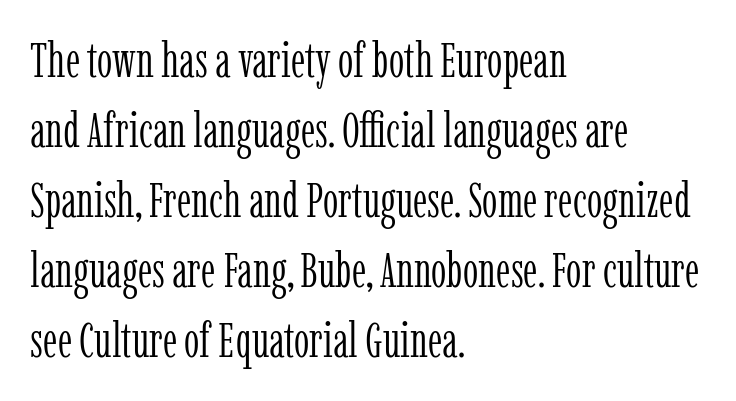
Q: Is the text bold? A: No.
Q: Is the text italic (slanted)? A: No, it is upright.
Q: Is the typeface a serif or a sans-serif typeface? A: Serif.
Q: Is the text underlined? A: No.
Q: How is the paragraph aligned? A: Left-aligned.
Q: Is the spacing between letters normal or unusually wide? A: Normal.
Q: Is the spacing between lines tight, normal or loose? A: Normal.
Q: Width (condensed, normal, or wide)? A: Condensed.
Q: Stroke contrast? A: Low.
Q: x-height? A: Medium.
Q: Monospaced? A: No.
